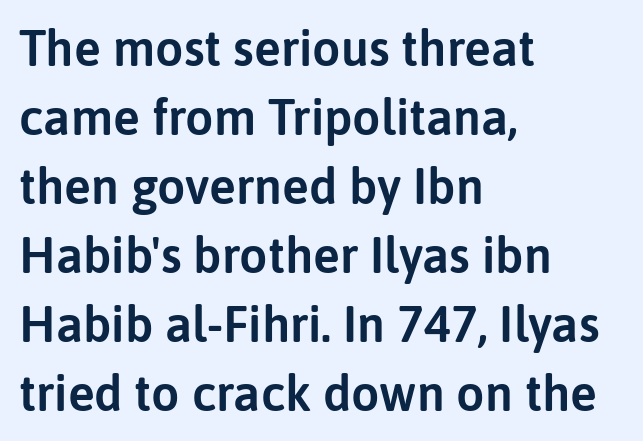
Q: Is the text italic (slanted)? A: No, it is upright.
Q: Is the typeface a serif or a sans-serif typeface? A: Sans-serif.
Q: Is the text underlined? A: No.
Q: How is the paragraph aligned? A: Left-aligned.
Q: Is the spacing between letters normal or unusually wide? A: Normal.
Q: Is the spacing between lines tight, normal or loose? A: Normal.
Q: Width (condensed, normal, or wide)? A: Normal.
Q: Stroke contrast? A: Low.
Q: x-height? A: Medium.
Q: Monospaced? A: No.
